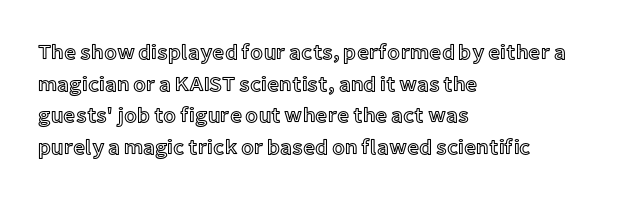
Q: Is the text italic (slanted)? A: No, it is upright.
Q: Is the text underlined? A: No.
Q: How is the paragraph aligned? A: Left-aligned.
Q: Is the spacing between letters normal or unusually wide? A: Normal.
Q: Is the spacing between lines tight, normal or loose? A: Normal.
